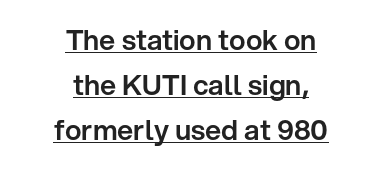
Q: Is the text italic (slanted)? A: No, it is upright.
Q: Is the typeface a serif or a sans-serif typeface? A: Sans-serif.
Q: Is the text underlined? A: Yes.
Q: How is the paragraph aligned? A: Centered.
Q: Is the spacing between letters normal or unusually wide? A: Normal.
Q: Is the spacing between lines tight, normal or loose? A: Normal.
Q: Width (condensed, normal, or wide)? A: Normal.
Q: Stroke contrast? A: Low.
Q: x-height? A: Medium.
Q: Monospaced? A: No.
